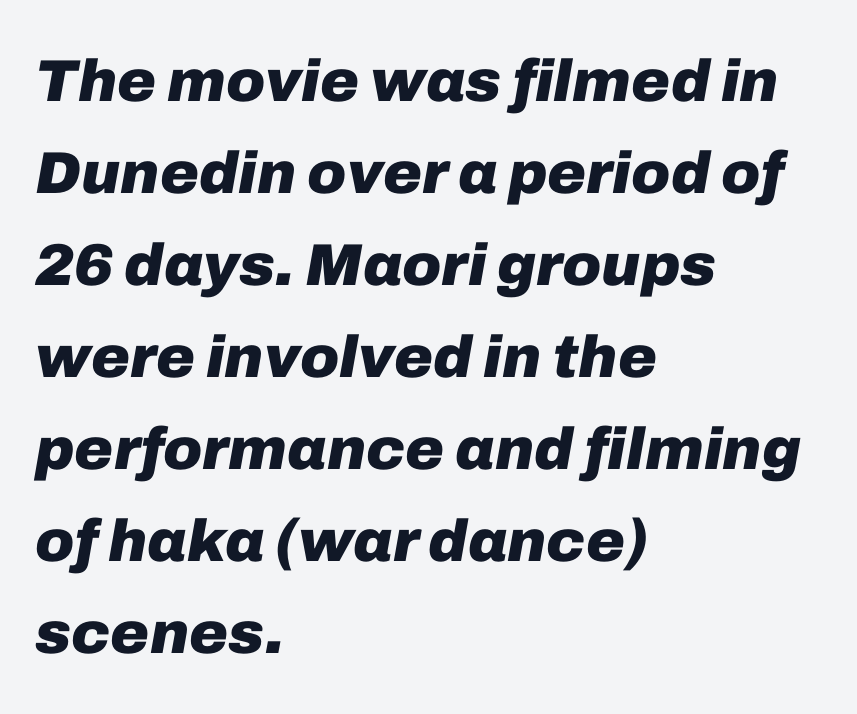
Q: Is the text bold? A: Yes.
Q: Is the text italic (slanted)? A: Yes, it leans right by about 10 degrees.
Q: Is the text underlined? A: No.
Q: How is the paragraph aligned? A: Left-aligned.
Q: Is the spacing between letters normal or unusually wide? A: Normal.
Q: Is the spacing between lines tight, normal or loose? A: Normal.
Q: Width (condensed, normal, or wide)? A: Normal.
Q: Stroke contrast? A: Low.
Q: x-height? A: Medium.
Q: Monospaced? A: No.
